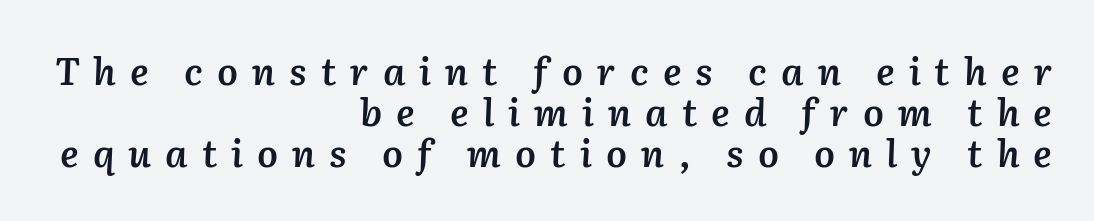
Q: Is the text bold? A: Semi-bold.
Q: Is the text italic (slanted)? A: Yes, it leans right by about 2 degrees.
Q: Is the text underlined? A: No.
Q: How is the paragraph aligned? A: Right-aligned.
Q: Is the spacing between letters normal or unusually wide? A: Unusually wide.
Q: Is the spacing between lines tight, normal or loose? A: Tight.
Q: Width (condensed, normal, or wide)? A: Normal.
Q: Stroke contrast? A: Medium.
Q: x-height? A: Medium.
Q: Monospaced? A: No.
